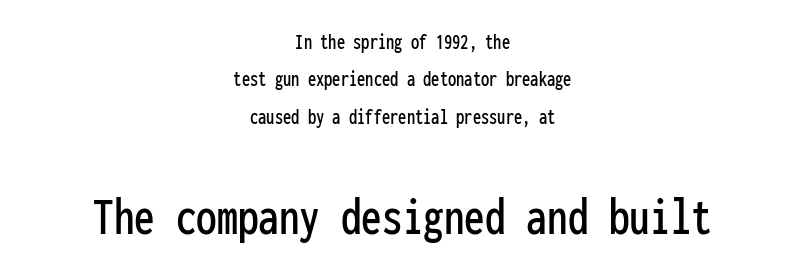
Q: Is the text italic (slanted)? A: No, it is upright.
Q: Is the typeface a serif or a sans-serif typeface? A: Sans-serif.
Q: Is the text underlined? A: No.
Q: How is the paragraph aligned? A: Centered.
Q: Is the spacing between letters normal or unusually wide? A: Normal.
Q: Is the spacing between lines tight, normal or loose? A: Normal.
Q: Which block of text is set in a larger size, the first (top) or the second (bottom)? A: The second (bottom) one.
Q: Width (condensed, normal, or wide)? A: Condensed.
Q: Stroke contrast? A: Low.
Q: x-height? A: Medium.
Q: Monospaced? A: Yes.
